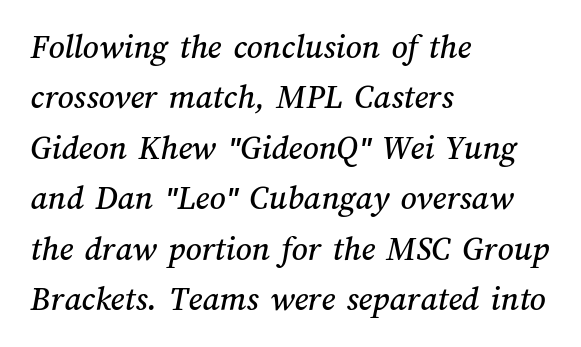
The image shows 35 px text type; set left-aligned, normal line spacing (1.44x), normal letter spacing, not underlined; medium stroke contrast and a medium x-height.
